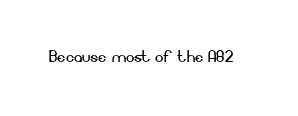
{"italic": "no", "bold": "no", "underline": "no", "letter_spacing": "normal", "letter_spacing_em": 0.0, "glyph_px": 21}
